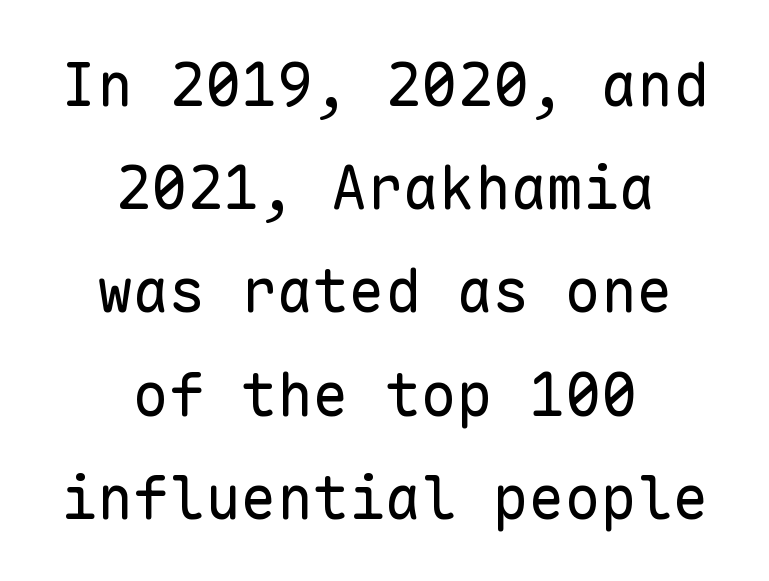
The image shows 60 px regular-weight sans-serif type, upright, monospaced; set centered, line spacing 1.72x, normal letter spacing, not underlined; low stroke contrast and a medium x-height.
